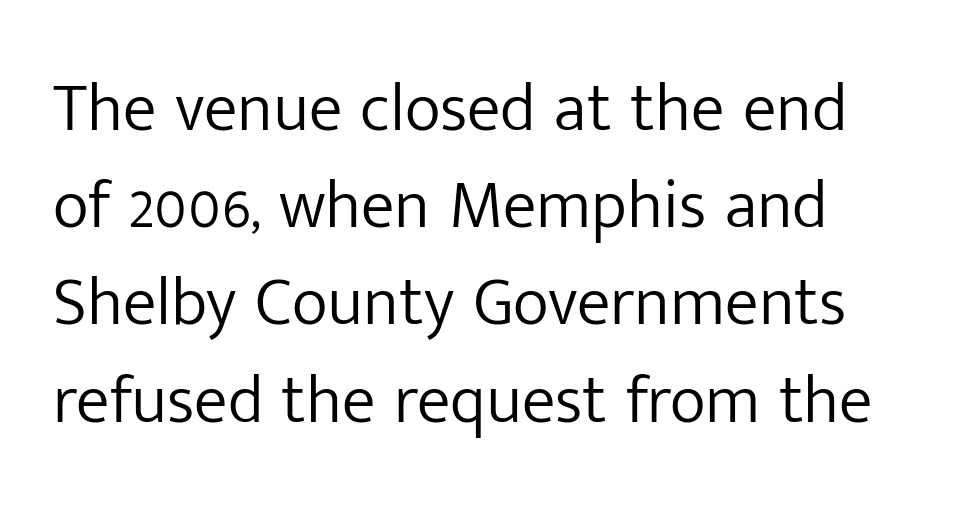
The image shows 68 px light sans-serif type, upright; set normal line spacing (1.43x), normal letter spacing, not underlined; low stroke contrast and a medium x-height.
